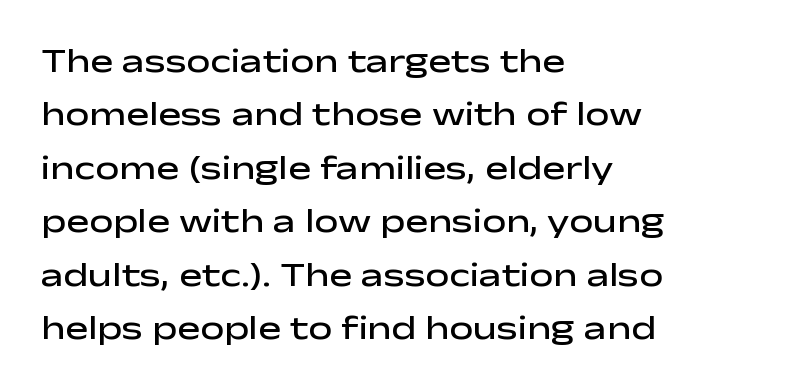
{"serif": "no", "italic": "no", "bold": "semi", "weight": "semibold", "width": "wide", "stroke_contrast": "low", "x_height": "medium", "monospaced": "no", "underline": "no", "align": "left", "line_spacing": "normal", "line_spacing_ratio": 1.57, "letter_spacing": "normal", "letter_spacing_em": 0.0, "glyph_px": 34}
